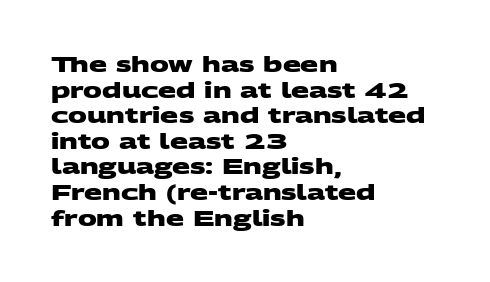
The image shows 21 px bold type; set left-aligned, line spacing 1.22x, normal letter spacing, not underlined.
